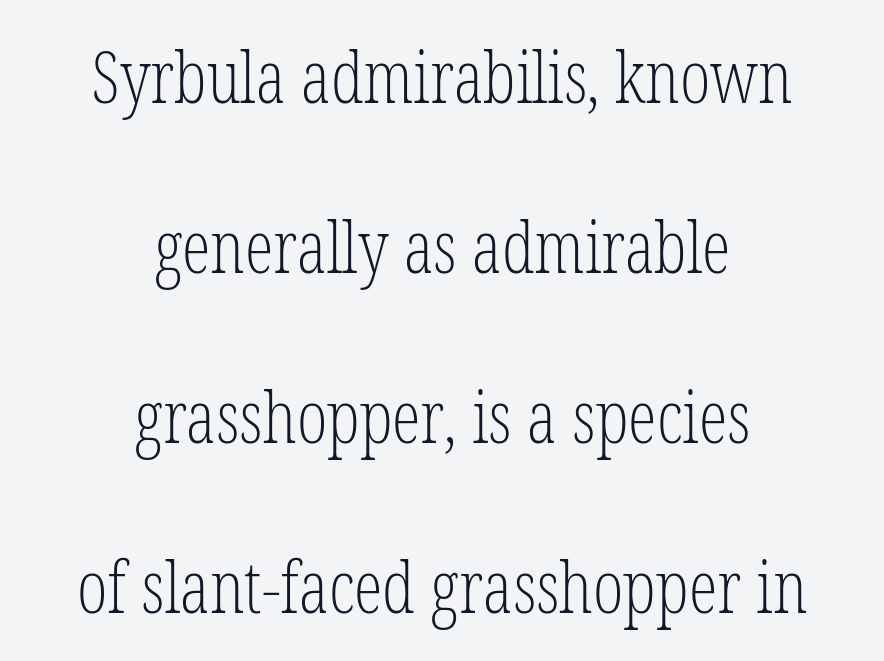
Q: Is the text bold? A: No.
Q: Is the text italic (slanted)? A: No, it is upright.
Q: Is the typeface a serif or a sans-serif typeface? A: Serif.
Q: Is the text underlined? A: No.
Q: How is the paragraph aligned? A: Centered.
Q: Is the spacing between letters normal or unusually wide? A: Normal.
Q: Is the spacing between lines tight, normal or loose? A: Loose.
Q: Width (condensed, normal, or wide)? A: Condensed.
Q: Stroke contrast? A: Low.
Q: x-height? A: Medium.
Q: Monospaced? A: No.
